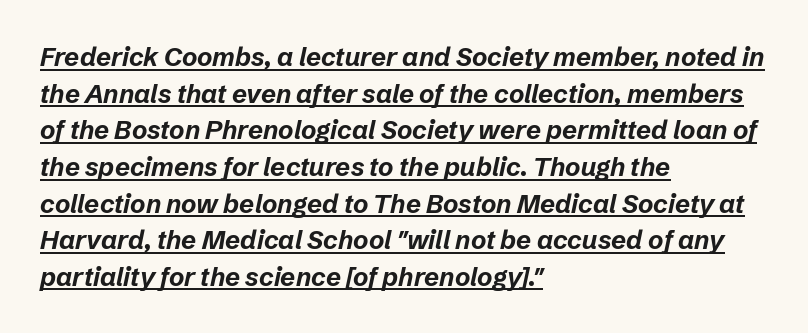
The image shows 26 px bold type, italic (leaning right); set left-aligned, normal line spacing (1.41x), normal letter spacing, underlined.
